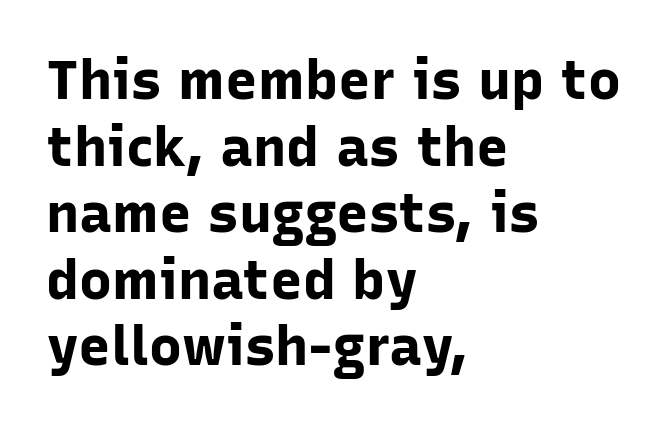
{"serif": "no", "italic": "no", "bold": "yes", "weight": "bold", "width": "normal", "stroke_contrast": "low", "x_height": "medium", "monospaced": "no", "underline": "no", "align": "left", "line_spacing_ratio": 1.21, "letter_spacing": "normal", "letter_spacing_em": 0.0, "glyph_px": 55}
